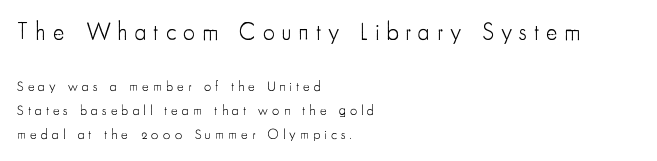
The paragraph has a hard left edge and a soft right edge. No chunkiness to these letters — they're not bold. Does the lettering tilt? It doesn't — this is upright. The rendering inserts visible extra space after every character. The zone under the glyphs is completely vacant. Note: larger setting up top, smaller setting below.
